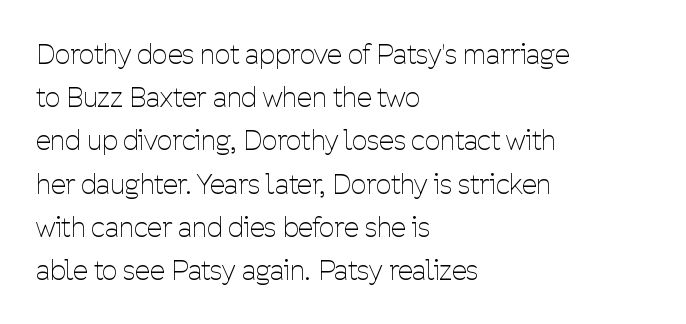
{"italic": "no", "bold": "no", "underline": "no", "align": "left", "line_spacing": "normal", "line_spacing_ratio": 1.6, "letter_spacing": "normal", "letter_spacing_em": 0.0, "glyph_px": 27}
